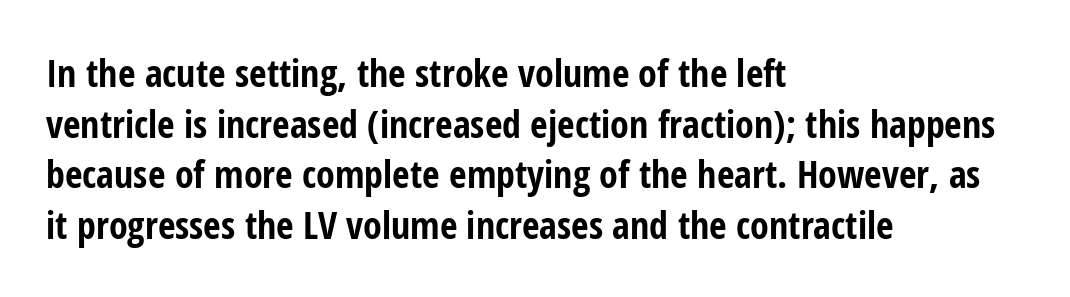
Bare-footed words on every line. Words appear dense and cohesive because spacing is normal. Each letter keeps its own natural width here, so spacing adapts to shape. The line-height multiplier appears to be the usual default. Horizontally, the lines are justified to the leading edge only. These lines carry a lot of weight — the face is fully bold.
